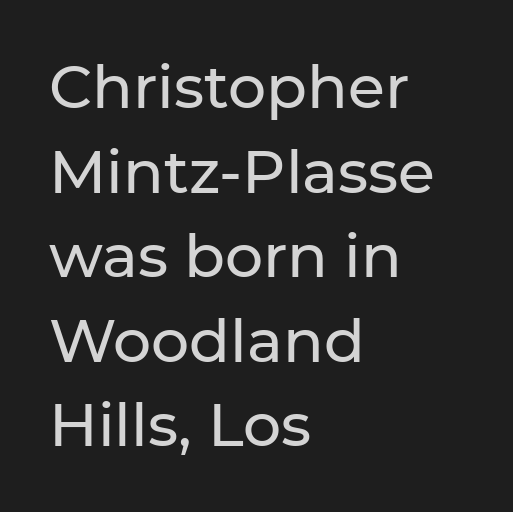
Q: Is the text italic (slanted)? A: No, it is upright.
Q: Is the typeface a serif or a sans-serif typeface? A: Sans-serif.
Q: Is the text underlined? A: No.
Q: How is the paragraph aligned? A: Left-aligned.
Q: Is the spacing between letters normal or unusually wide? A: Normal.
Q: Is the spacing between lines tight, normal or loose? A: Normal.
Q: Width (condensed, normal, or wide)? A: Normal.
Q: Stroke contrast? A: Low.
Q: x-height? A: Medium.
Q: Monospaced? A: No.
